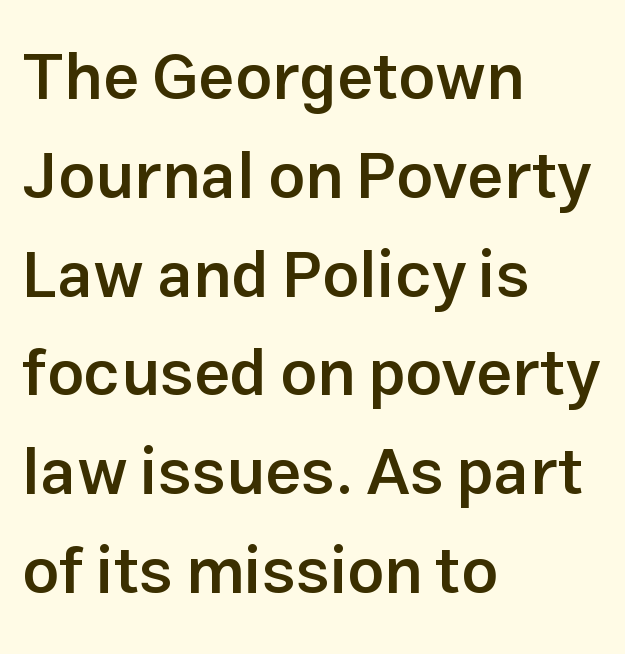
{"serif": "no", "italic": "no", "bold": "semi", "weight": "semibold", "width": "normal", "stroke_contrast": "low", "x_height": "medium", "monospaced": "no", "underline": "no", "align": "left", "line_spacing": "normal", "line_spacing_ratio": 1.52, "letter_spacing": "normal", "letter_spacing_em": 0.0, "glyph_px": 65}
